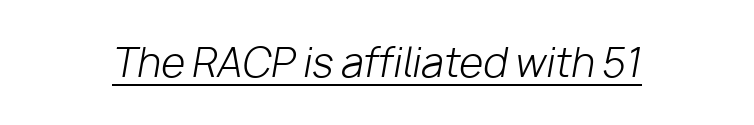
{"italic": "yes", "lean": "right", "slant_degrees": 10, "bold": "no", "weight": "light", "width": "normal", "stroke_contrast": "low", "x_height": "medium", "monospaced": "no", "underline": "yes", "letter_spacing": "normal", "letter_spacing_em": 0.0, "glyph_px": 39}
